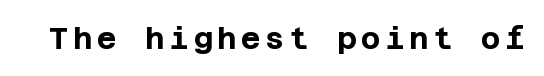
{"serif": "no", "italic": "no", "bold": "yes", "weight": "bold", "width": "normal", "stroke_contrast": "low", "x_height": "large", "underline": "no", "glyph_px": 30}
